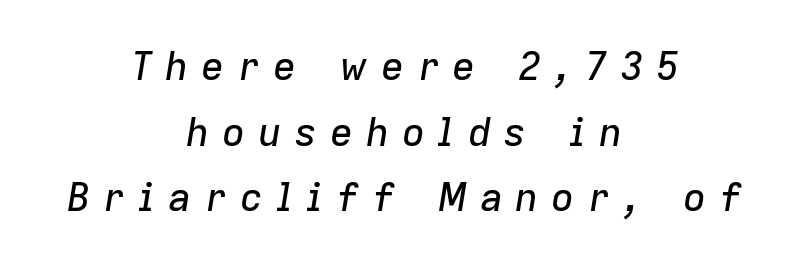
{"italic": "yes", "lean": "right", "slant_degrees": 9, "width": "normal", "stroke_contrast": "low", "x_height": "medium", "monospaced": "no", "underline": "no", "align": "center", "line_spacing": "normal", "line_spacing_ratio": 1.68, "letter_spacing": "wide", "letter_spacing_em": 0.32, "glyph_px": 39}
